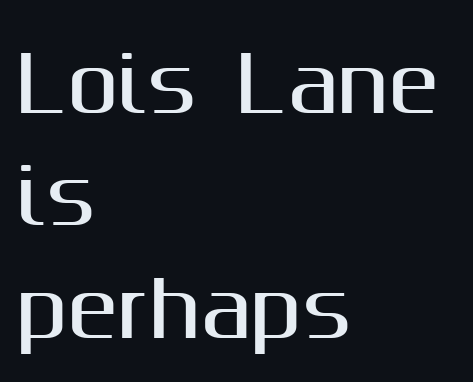
Varying glyph widths throughout — classic text-font behaviour. Honestly, the letter spacing is just normal — you wouldn't notice it. Baseline-to-baseline distance is the conventional proportion of letter height. Left-aligned paragraph, ragged on the right. The specimen omits any rule beneath the text block's lines. Characters remain perfectly vertical along every line.
